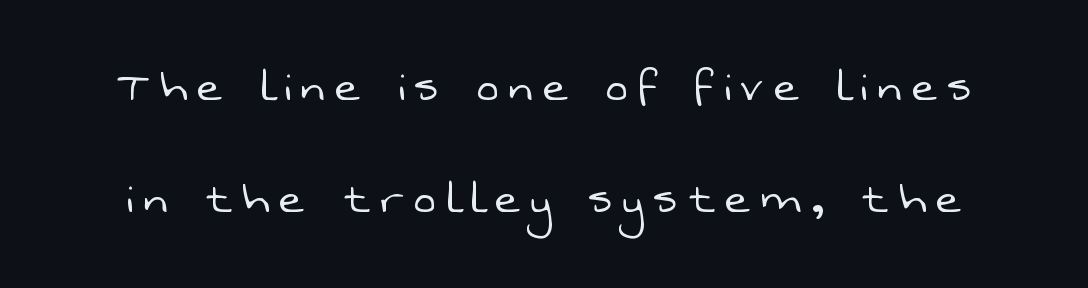
Weight class: somewhere from thin through regular. Honestly, the rows look like they've been pulled way apart. Clear beneath every line of the passage. The tracking reads as deliberately expanded to a designer's eye. Are there feet on the stems? There aren't — it's a sans. Think of a printed novel: that variable character pitch is what you see here.
